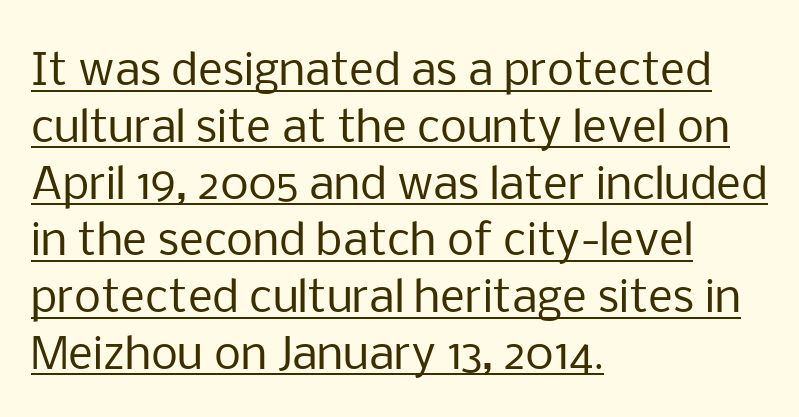
Q: Is the text bold? A: No.
Q: Is the text italic (slanted)? A: No, it is upright.
Q: Is the typeface a serif or a sans-serif typeface? A: Sans-serif.
Q: Is the text underlined? A: Yes.
Q: How is the paragraph aligned? A: Left-aligned.
Q: Is the spacing between letters normal or unusually wide? A: Normal.
Q: Is the spacing between lines tight, normal or loose? A: Normal.
Q: Width (condensed, normal, or wide)? A: Normal.
Q: Stroke contrast? A: Low.
Q: x-height? A: Medium.
Q: Monospaced? A: No.
